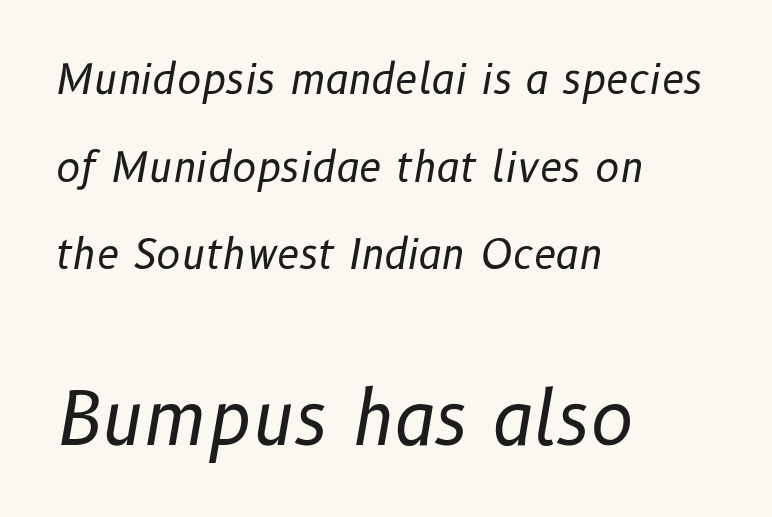
Q: Is the text bold? A: No.
Q: Is the text italic (slanted)? A: Yes, it leans right by about 10 degrees.
Q: Is the text underlined? A: No.
Q: How is the paragraph aligned? A: Left-aligned.
Q: Is the spacing between letters normal or unusually wide? A: Normal.
Q: Is the spacing between lines tight, normal or loose? A: Loose.
Q: Which block of text is set in a larger size, the first (top) or the second (bottom)? A: The second (bottom) one.
Q: Width (condensed, normal, or wide)? A: Normal.
Q: Stroke contrast? A: Low.
Q: x-height? A: Medium.
Q: Monospaced? A: No.
